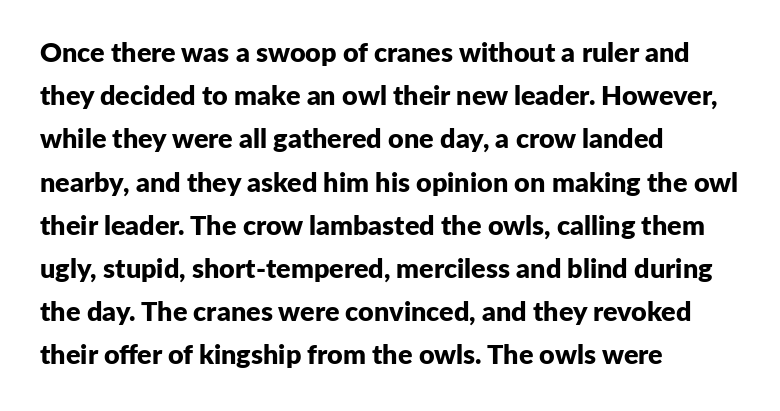
Layout note: lines flush left. Decoration check: the copy has no underline. Each new line begins a customary step beneath the previous one. The characters look thick and weighty, a clear bold. Do the letters lean? They stand straight.
